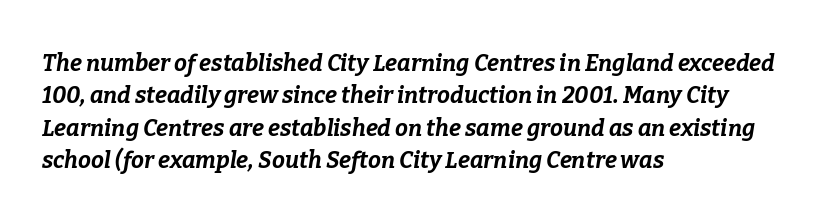
Q: Is the text bold? A: Yes.
Q: Is the text italic (slanted)? A: Yes, it leans right by about 9 degrees.
Q: Is the text underlined? A: No.
Q: How is the paragraph aligned? A: Left-aligned.
Q: Is the spacing between letters normal or unusually wide? A: Normal.
Q: Is the spacing between lines tight, normal or loose? A: Normal.
